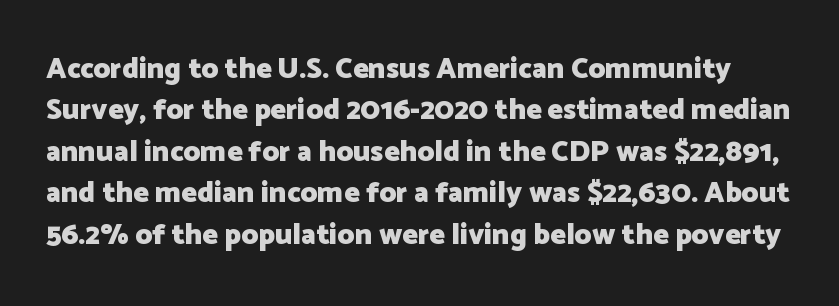
These lines sit exactly where default settings would place them. Designer's note — italics off, roman on. This rendering features lettering with no underline. The glyphs in this specimen are sans serif. Think of a printed novel: that variable character pitch is what you see here.
